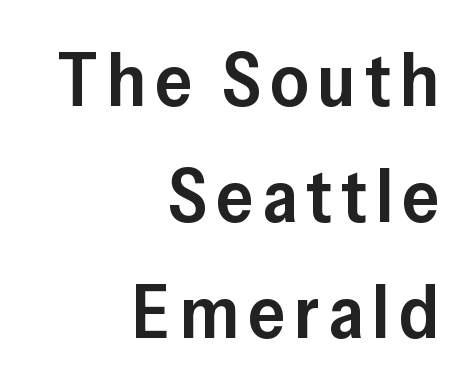
The image shows 74 px semibold sans-serif type, upright; set right-aligned, normal line spacing (1.57x), not underlined; low stroke contrast and a medium x-height.
